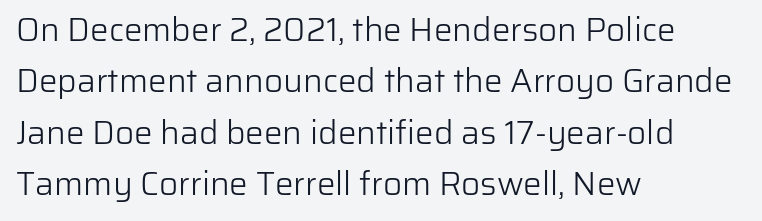
Q: Is the text bold? A: No.
Q: Is the text italic (slanted)? A: No, it is upright.
Q: Is the typeface a serif or a sans-serif typeface? A: Sans-serif.
Q: Is the text underlined? A: No.
Q: How is the paragraph aligned? A: Left-aligned.
Q: Is the spacing between letters normal or unusually wide? A: Normal.
Q: Is the spacing between lines tight, normal or loose? A: Normal.
Q: Width (condensed, normal, or wide)? A: Normal.
Q: Stroke contrast? A: Low.
Q: x-height? A: Medium.
Q: Monospaced? A: No.
